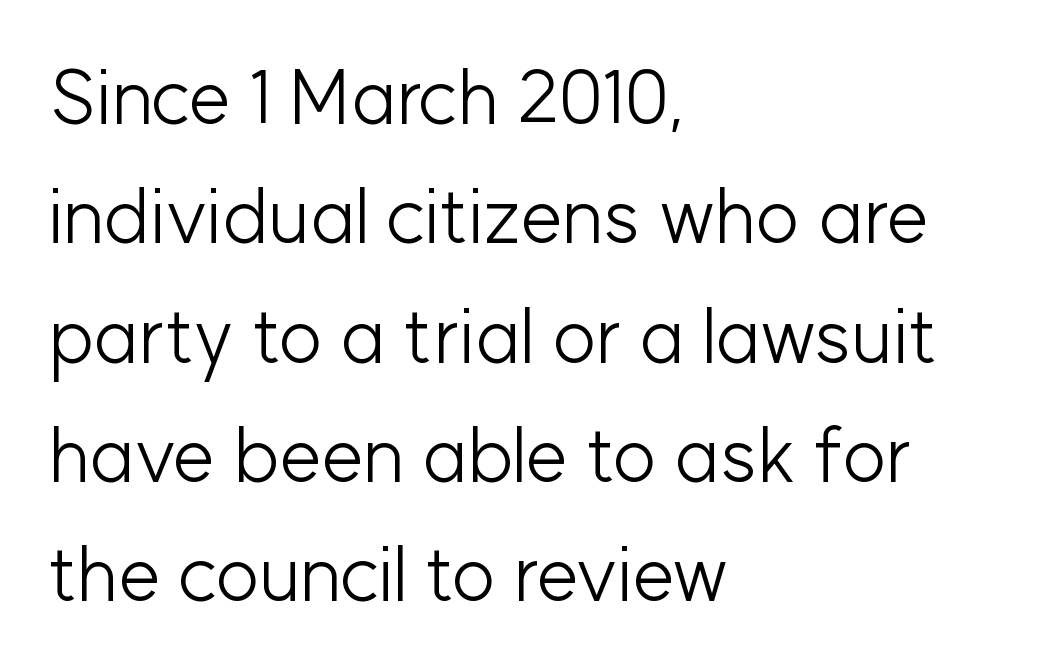
Q: Is the text bold? A: No.
Q: Is the text italic (slanted)? A: No, it is upright.
Q: Is the typeface a serif or a sans-serif typeface? A: Sans-serif.
Q: Is the text underlined? A: No.
Q: How is the paragraph aligned? A: Left-aligned.
Q: Is the spacing between letters normal or unusually wide? A: Normal.
Q: Is the spacing between lines tight, normal or loose? A: Normal.
Q: Width (condensed, normal, or wide)? A: Normal.
Q: Stroke contrast? A: Low.
Q: x-height? A: Medium.
Q: Monospaced? A: No.
